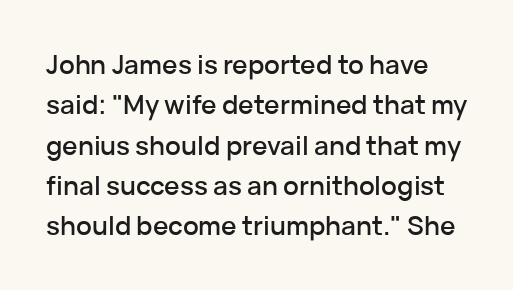
{"italic": "no", "underline": "no", "line_spacing": "normal", "line_spacing_ratio": 1.55, "letter_spacing": "normal", "letter_spacing_em": 0.0, "glyph_px": 26}
